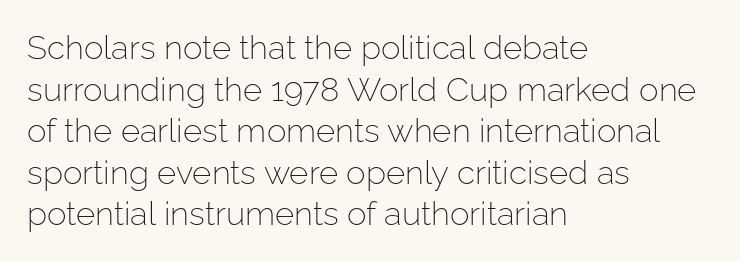
Q: Is the text bold? A: No.
Q: Is the text italic (slanted)? A: No, it is upright.
Q: Is the typeface a serif or a sans-serif typeface? A: Sans-serif.
Q: Is the text underlined? A: No.
Q: How is the paragraph aligned? A: Left-aligned.
Q: Is the spacing between letters normal or unusually wide? A: Normal.
Q: Is the spacing between lines tight, normal or loose? A: Normal.
Q: Width (condensed, normal, or wide)? A: Normal.
Q: Stroke contrast? A: Low.
Q: x-height? A: Medium.
Q: Monospaced? A: No.
